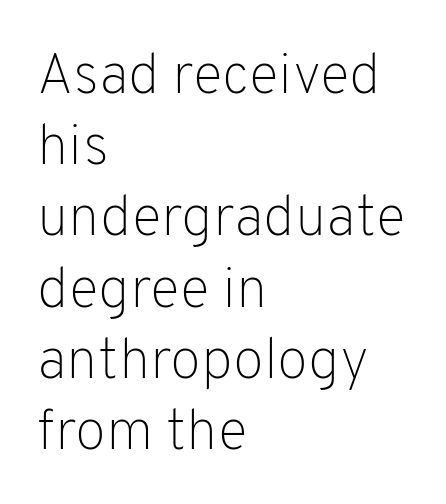
Q: Is the text bold? A: No.
Q: Is the text italic (slanted)? A: No, it is upright.
Q: Is the typeface a serif or a sans-serif typeface? A: Sans-serif.
Q: Is the text underlined? A: No.
Q: How is the paragraph aligned? A: Left-aligned.
Q: Is the spacing between letters normal or unusually wide? A: Normal.
Q: Is the spacing between lines tight, normal or loose? A: Normal.
Q: Width (condensed, normal, or wide)? A: Normal.
Q: Stroke contrast? A: Low.
Q: x-height? A: Medium.
Q: Monospaced? A: No.
